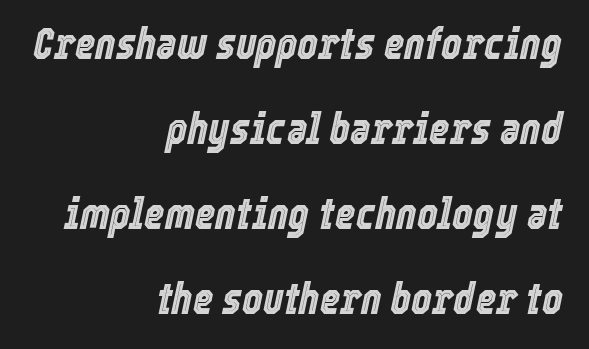
Q: Is the text italic (slanted)? A: Yes, it leans right by about 12 degrees.
Q: Is the text underlined? A: No.
Q: How is the paragraph aligned? A: Right-aligned.
Q: Is the spacing between letters normal or unusually wide? A: Normal.
Q: Is the spacing between lines tight, normal or loose? A: Loose.
Q: Width (condensed, normal, or wide)? A: Condensed.
Q: x-height? A: Medium.
Q: Monospaced? A: No.
